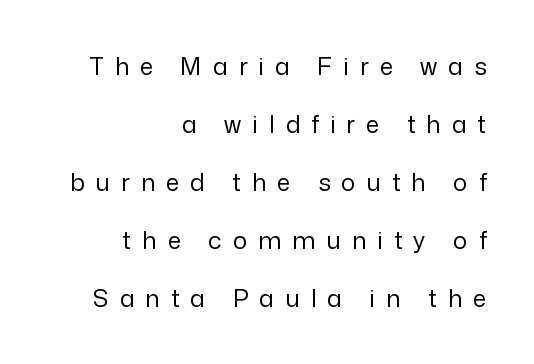
The image shows 24 px text type, upright; set right-aligned, loose line spacing (2.42x), unusually wide letter spacing (+0.46 em), not underlined.
